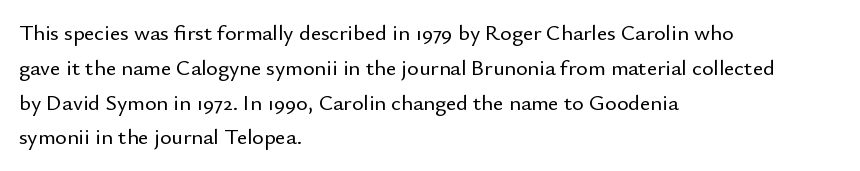
The letters stand straight up with perfectly vertical stems. The strip under each line holds only bare page. Each new line begins a customary step beneath the previous one. Inter-character spacing is left at the font's built-in metrics. The paragraph shown leans on its left margin.
